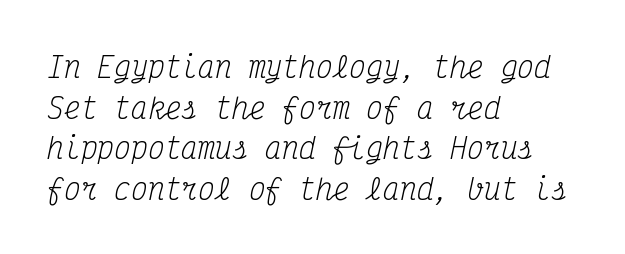
{"serif": "yes", "italic": "yes", "lean": "right", "slant_degrees": 12, "bold": "no", "weight": "regular", "width": "condensed", "stroke_contrast": "medium", "x_height": "medium", "monospaced": "yes", "underline": "no", "align": "left", "line_spacing": "normal", "line_spacing_ratio": 1.45, "letter_spacing": "normal", "letter_spacing_em": 0.0, "glyph_px": 28}
